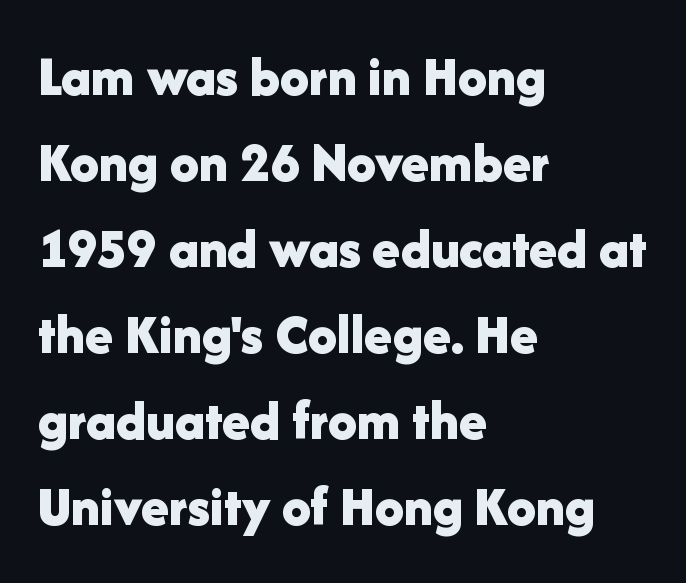
{"serif": "no", "italic": "no", "bold": "yes", "weight": "bold", "width": "normal", "stroke_contrast": "low", "x_height": "medium", "monospaced": "no", "underline": "no", "align": "left", "line_spacing": "normal", "line_spacing_ratio": 1.51, "letter_spacing": "normal", "letter_spacing_em": 0.0, "glyph_px": 57}
